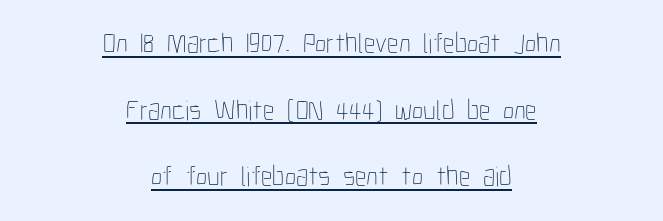
The image shows 28 px thin, condensed type, upright; set centered, loose line spacing (2.38x), normal letter spacing, underlined; low stroke contrast and a medium x-height.
